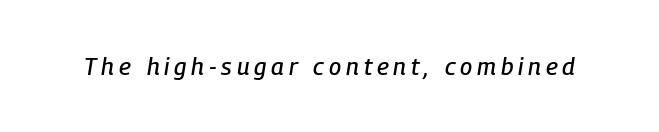
{"italic": "yes", "lean": "right", "slant_degrees": 9, "underline": "no", "letter_spacing": "wide", "letter_spacing_em": 0.2, "glyph_px": 24}
